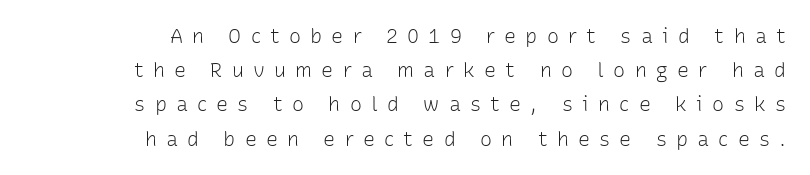
Q: Is the text bold? A: No.
Q: Is the text italic (slanted)? A: No, it is upright.
Q: Is the text underlined? A: No.
Q: How is the paragraph aligned? A: Right-aligned.
Q: Is the spacing between letters normal or unusually wide? A: Unusually wide.
